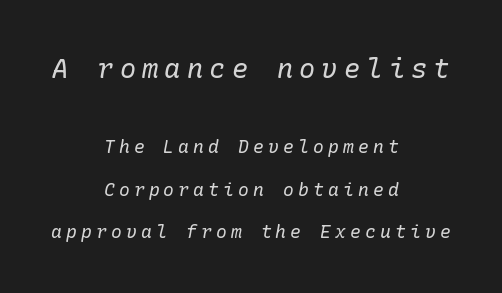
This reads as an unemphasized weight, regular at the heaviest. You get the large type first, then a drop to smaller type. These lines are centered, leaving both edges ragged. The letters are spread apart with noticeably loose tracking. The passage shown leans; its letterforms are oblique.
